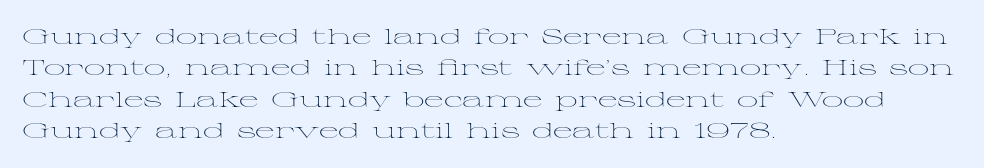
{"italic": "no", "bold": "no", "underline": "no", "align": "left", "line_spacing": "normal", "line_spacing_ratio": 1.5, "letter_spacing": "normal", "letter_spacing_em": 0.0, "glyph_px": 21}
